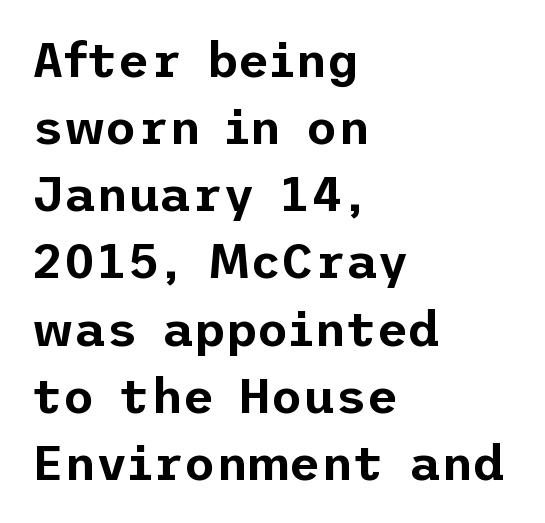
Q: Is the text italic (slanted)? A: No, it is upright.
Q: Is the typeface a serif or a sans-serif typeface? A: Sans-serif.
Q: Is the text underlined? A: No.
Q: How is the paragraph aligned? A: Left-aligned.
Q: Is the spacing between letters normal or unusually wide? A: Normal.
Q: Is the spacing between lines tight, normal or loose? A: Normal.
Q: Width (condensed, normal, or wide)? A: Normal.
Q: Stroke contrast? A: Low.
Q: x-height? A: Medium.
